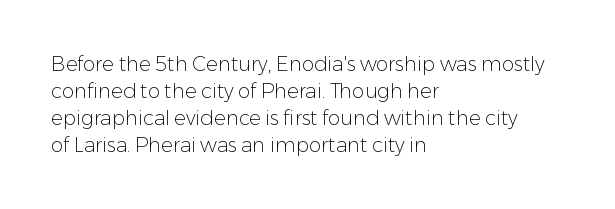
{"italic": "no", "bold": "no", "underline": "no", "align": "left", "line_spacing": "normal", "line_spacing_ratio": 1.35, "letter_spacing": "normal", "letter_spacing_em": 0.0, "glyph_px": 20}
